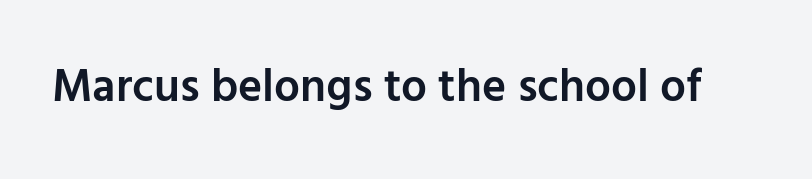
Q: Is the text bold? A: Semi-bold.
Q: Is the text italic (slanted)? A: No, it is upright.
Q: Is the typeface a serif or a sans-serif typeface? A: Sans-serif.
Q: Is the text underlined? A: No.
Q: Is the spacing between letters normal or unusually wide? A: Normal.
Q: Width (condensed, normal, or wide)? A: Normal.
Q: Stroke contrast? A: Low.
Q: x-height? A: Medium.
Q: Monospaced? A: No.
